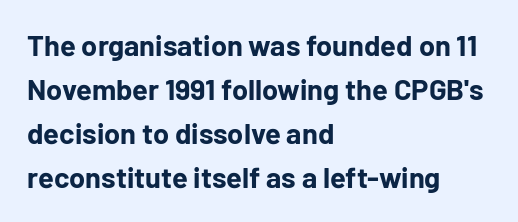
The image shows 29 px bold sans-serif type, upright; set left-aligned, normal line spacing (1.52x), normal letter spacing, not underlined; low stroke contrast and a medium x-height.
